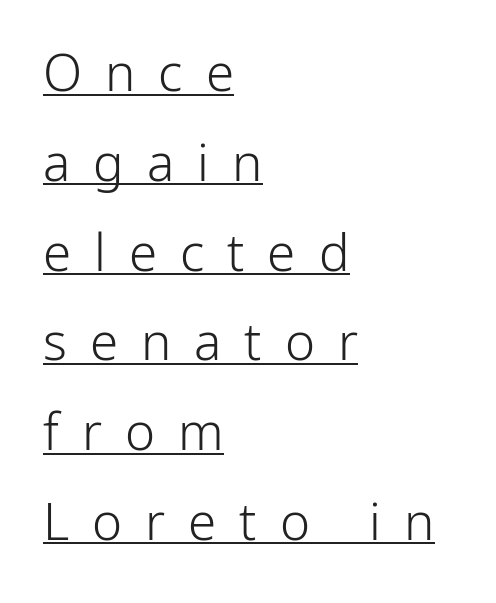
The image shows 51 px light sans-serif type, upright; set left-aligned, line spacing 1.76x, unusually wide letter spacing (+0.45 em), underlined; low stroke contrast and a medium x-height.
